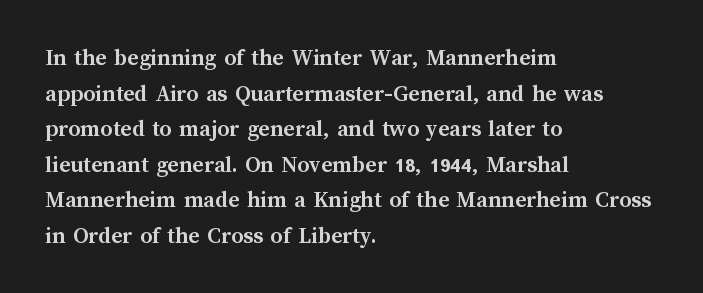
Its strokes are broad and dark, the hallmark of bold type. Short and long lines alike share a common starting point at left. Reading down the column, the eye jumps a familiar distance to each next line. Bare-footed words on every line.
